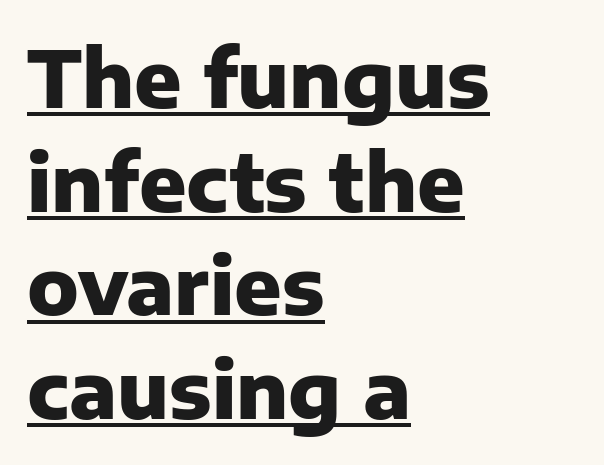
The image shows 78 px heavy sans-serif type, upright; set left-aligned, normal line spacing (1.33x), normal letter spacing, underlined; low stroke contrast and a medium x-height.
